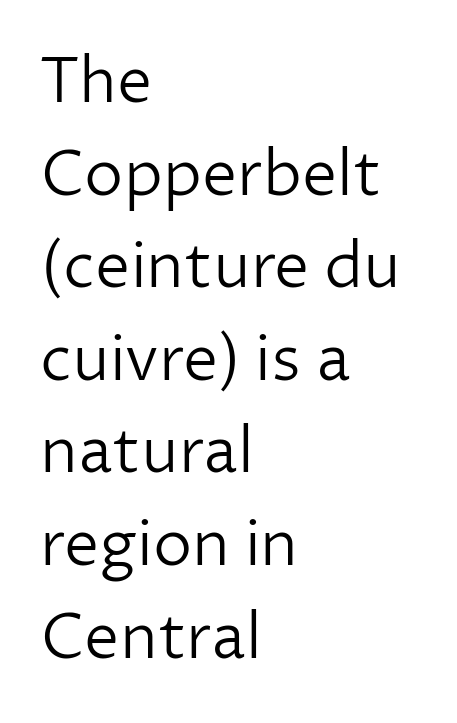
Q: Is the text bold? A: No.
Q: Is the text italic (slanted)? A: No, it is upright.
Q: Is the typeface a serif or a sans-serif typeface? A: Sans-serif.
Q: Is the text underlined? A: No.
Q: How is the paragraph aligned? A: Left-aligned.
Q: Is the spacing between letters normal or unusually wide? A: Normal.
Q: Is the spacing between lines tight, normal or loose? A: Normal.
Q: Width (condensed, normal, or wide)? A: Normal.
Q: Stroke contrast? A: Low.
Q: x-height? A: Medium.
Q: Monospaced? A: No.
